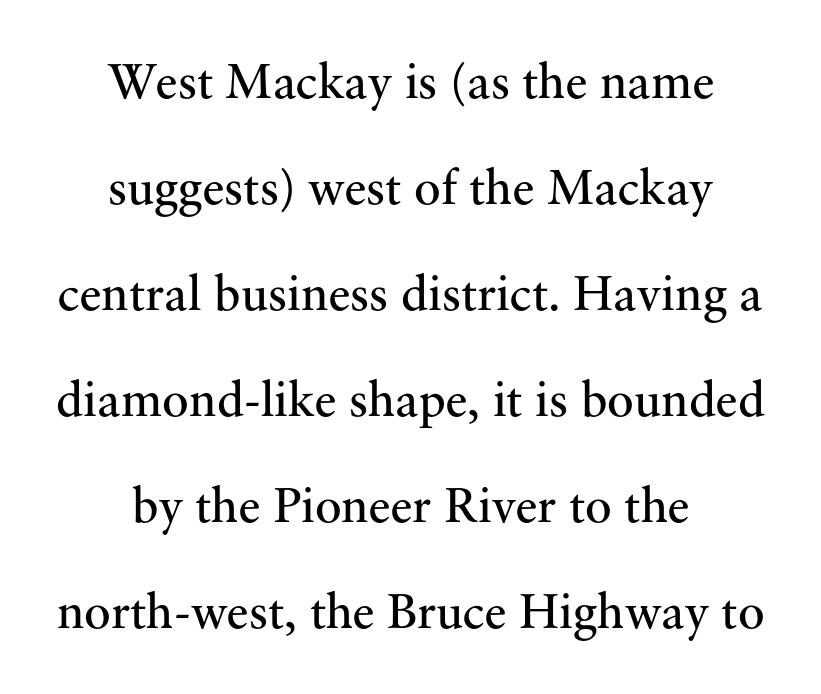
The image shows 50 px regular-weight serif type, upright; set centered, loose line spacing (2.12x), normal letter spacing, not underlined; medium stroke contrast and a small x-height.
